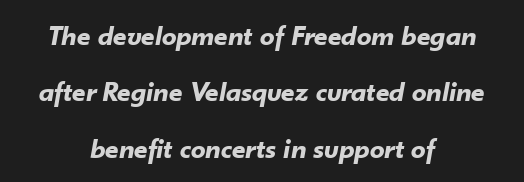
The string is rendered with underlining switched off. Does the leading feel generous? Absolutely, it's lavish. The whitespace from short lines is split evenly between both sides. Compared with typical body copy, the letter spacing here is the same. Rendered with sloped, italic letterforms. The passage shown is typed in a proportional face where columns would drift.
